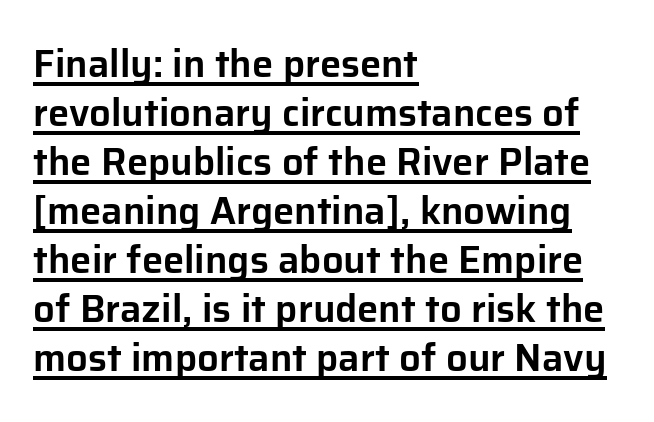
Q: Is the text italic (slanted)? A: No, it is upright.
Q: Is the typeface a serif or a sans-serif typeface? A: Sans-serif.
Q: Is the text underlined? A: Yes.
Q: How is the paragraph aligned? A: Left-aligned.
Q: Is the spacing between letters normal or unusually wide? A: Normal.
Q: Is the spacing between lines tight, normal or loose? A: Normal.
Q: Width (condensed, normal, or wide)? A: Normal.
Q: Stroke contrast? A: Low.
Q: x-height? A: Medium.
Q: Monospaced? A: No.
